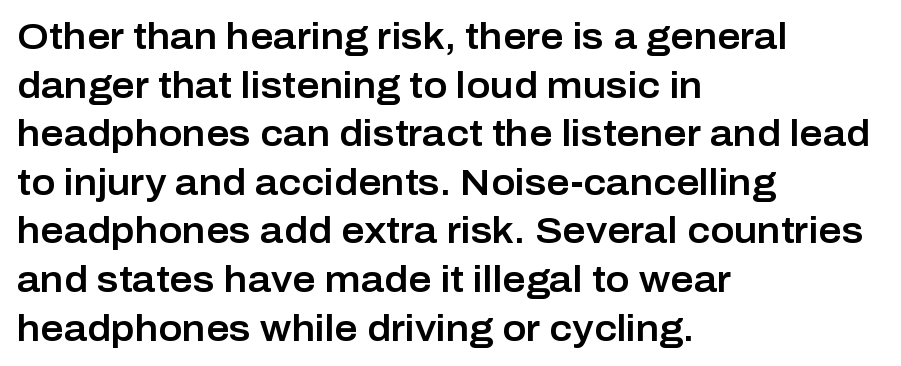
Left-aligned paragraph, ragged on the right. This is the regular roman posture of the typeface. Underlining? Definitely not there. The type is set solid horizontally, with unmodified tracking. Letterform terminals end flat and unadorned throughout the passage. Each letter keeps its own natural width here, so spacing adapts to shape.
